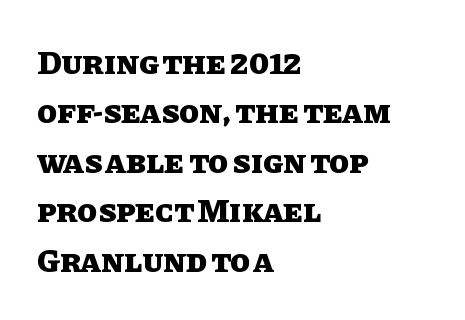
Each new line begins a customary step beneath the previous one. Leftover space on each line is placed entirely after the last word. Varying glyph widths throughout — classic text-font behaviour. Descenders hang freely into open space. Weight check: bold — yes, fully.
